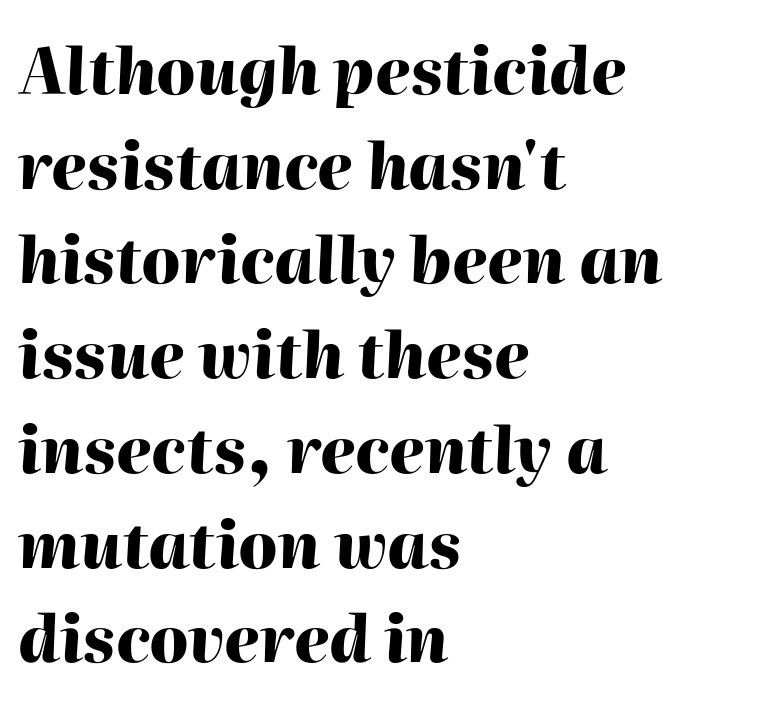
The image shows 64 px heavy type, italic (leaning right); set left-aligned, normal line spacing (1.48x), normal letter spacing, not underlined; high stroke contrast and a medium x-height.
